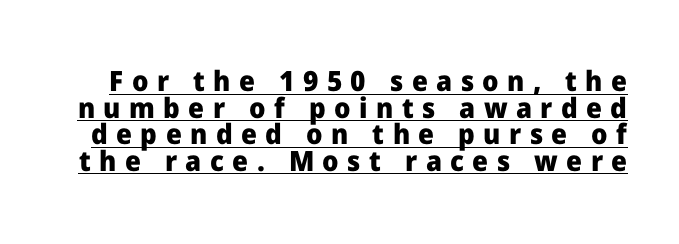
Q: Is the text bold? A: Yes.
Q: Is the text italic (slanted)? A: No, it is upright.
Q: Is the typeface a serif or a sans-serif typeface? A: Sans-serif.
Q: Is the text underlined? A: Yes.
Q: Is the spacing between letters normal or unusually wide? A: Unusually wide.
Q: Is the spacing between lines tight, normal or loose? A: Tight.
Q: Width (condensed, normal, or wide)? A: Normal.
Q: Stroke contrast? A: Low.
Q: x-height? A: Medium.
Q: Monospaced? A: No.
